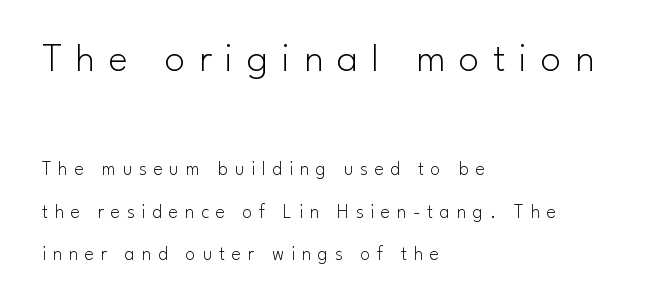
{"serif": "no", "italic": "no", "bold": "no", "weight": "light", "width": "normal", "stroke_contrast": "low", "x_height": "small", "monospaced": "no", "underline": "no", "align": "left", "line_spacing": "loose", "line_spacing_ratio": 2.11, "letter_spacing": "wide", "letter_spacing_em": 0.33, "larger_block": "first", "size_ratio": 2.05, "glyph_px": 41}
